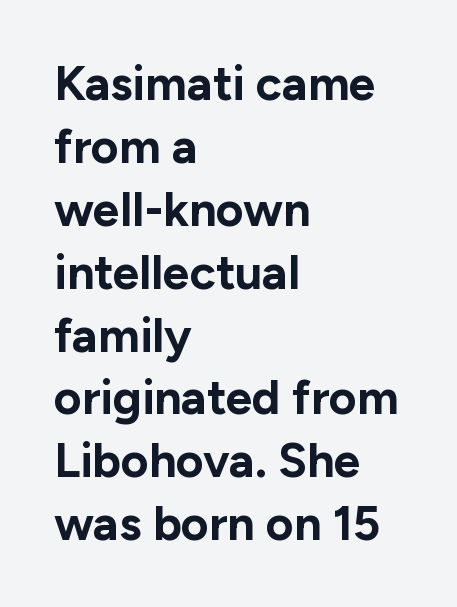
Glance below the letters and you will spot only blank space. Is the block centered? No — it sits flush against the left margin. Short note: letters normally spaced. Each letter keeps its own natural width here, so spacing adapts to shape.
